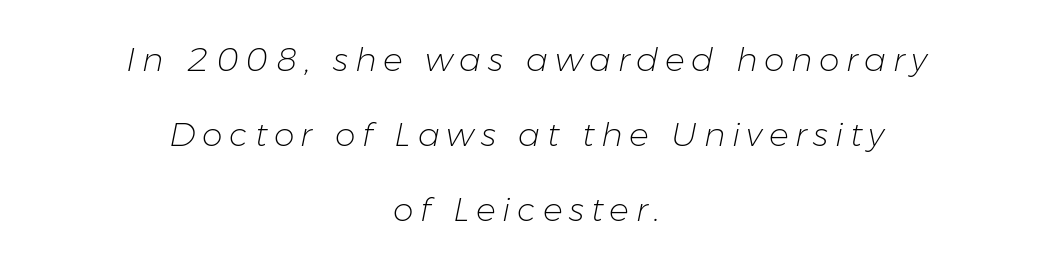
The image shows 33 px light type, italic (leaning right); set centered, loose line spacing (2.28x), unusually wide letter spacing (+0.2 em), not underlined; low stroke contrast and a medium x-height.
